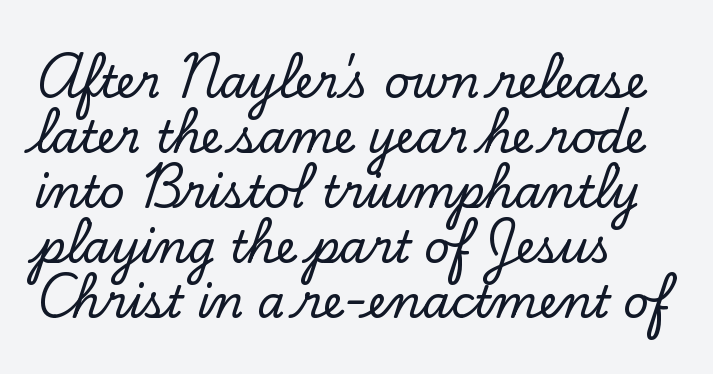
Every row of glyphs begins at an identical x-position on the left. The letters sit at their default tracking, neither squeezed nor spread. This sample keeps an unexceptional amount of space between lines. A typesetter would call this proportional, since set widths differ per character.
